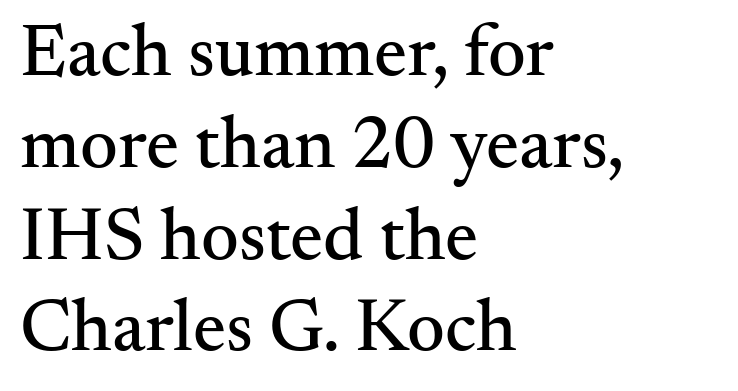
The image shows 74 px serif type, upright; set left-aligned, line spacing 1.24x, normal letter spacing, not underlined; medium stroke contrast and a small x-height.
